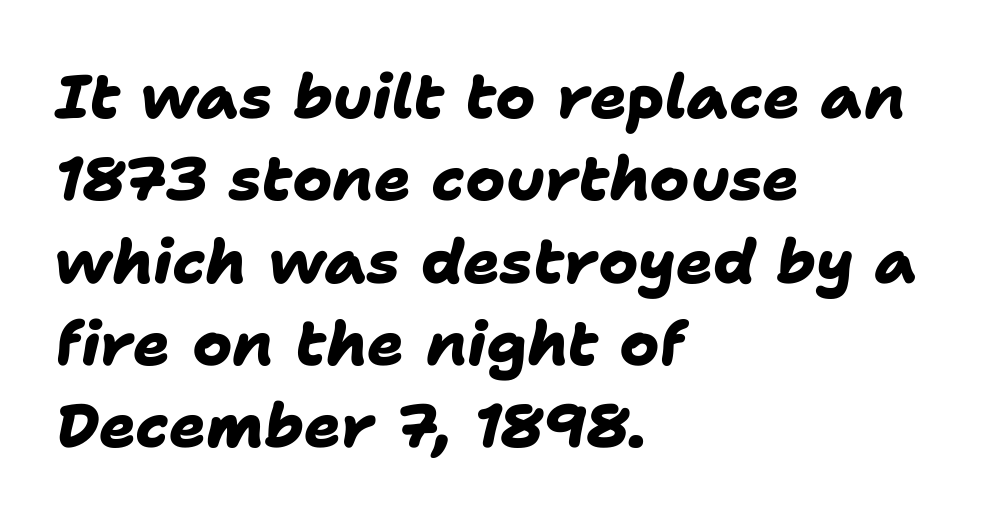
{"serif": "no", "bold": "yes", "weight": "heavy", "width": "normal", "stroke_contrast": "low", "x_height": "medium", "monospaced": "no", "underline": "no", "align": "left", "line_spacing": "normal", "line_spacing_ratio": 1.35, "letter_spacing": "normal", "letter_spacing_em": 0.0, "glyph_px": 61}
